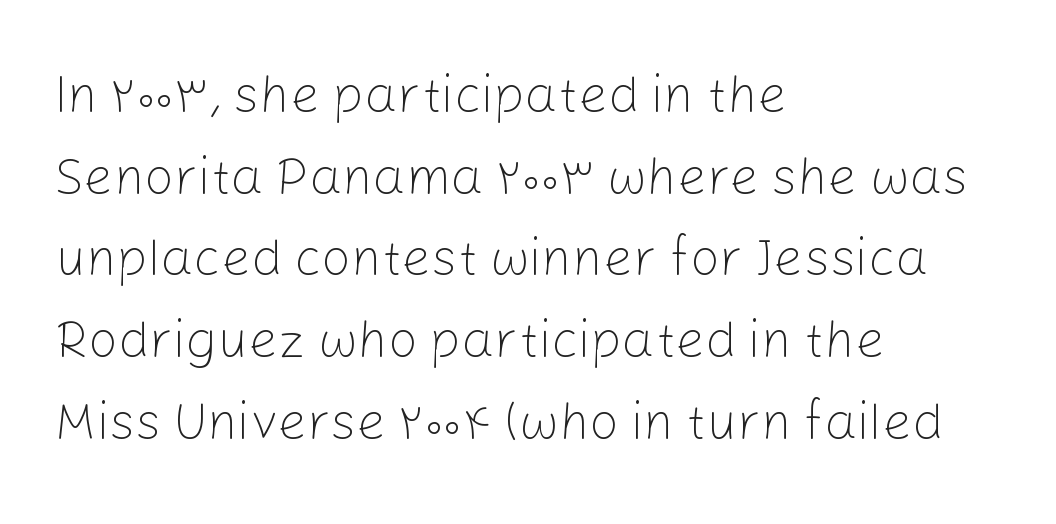
Q: Is the text bold? A: No.
Q: Is the text italic (slanted)? A: No, it is upright.
Q: Is the typeface a serif or a sans-serif typeface? A: Sans-serif.
Q: Is the text underlined? A: No.
Q: How is the paragraph aligned? A: Left-aligned.
Q: Is the spacing between letters normal or unusually wide? A: Normal.
Q: Is the spacing between lines tight, normal or loose? A: Normal.
Q: Width (condensed, normal, or wide)? A: Normal.
Q: Stroke contrast? A: Low.
Q: x-height? A: Medium.
Q: Monospaced? A: No.
